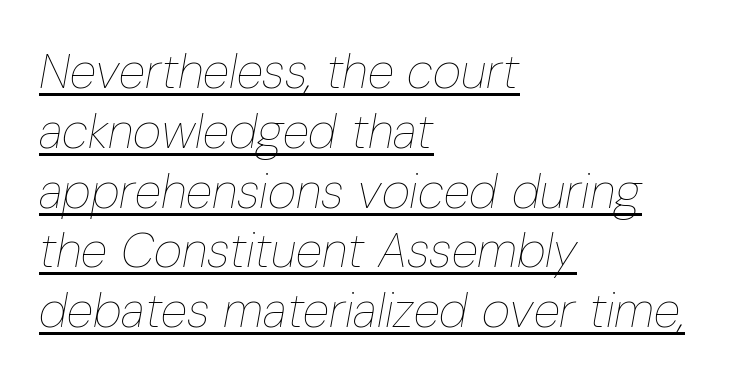
{"italic": "yes", "lean": "right", "slant_degrees": 10, "bold": "no", "weight": "thin", "width": "condensed", "stroke_contrast": "low", "x_height": "medium", "monospaced": "no", "underline": "yes", "align": "left", "line_spacing_ratio": 1.22, "letter_spacing": "normal", "letter_spacing_em": 0.0, "glyph_px": 49}
